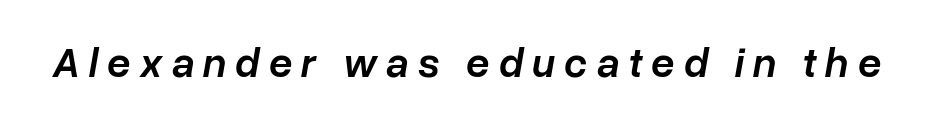
Looking at the ascenders, they clearly lean. What weight is shown? A semibold, between regular and bold. Observe the wide spacing: letters keep a clear distance from each other. These lines are rendered in a variable-pitch font.
